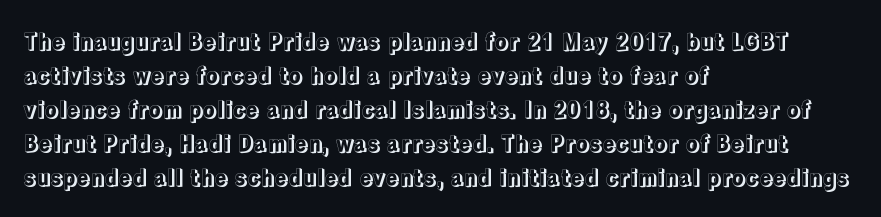
Inter-character spacing is left at the font's built-in metrics. A bare baseline throughout the passage. The typography opts for an upright posture over an oblique one. Casual observation: everything's shoved over to the left.
